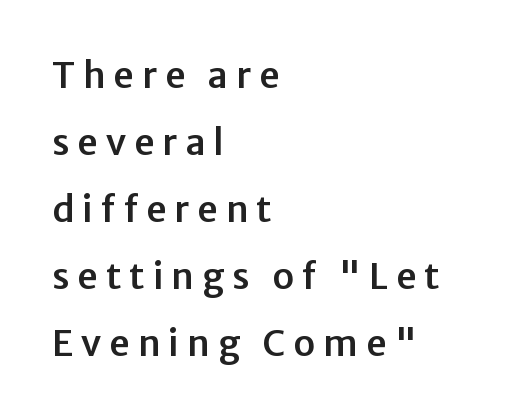
Q: Is the text italic (slanted)? A: No, it is upright.
Q: Is the typeface a serif or a sans-serif typeface? A: Sans-serif.
Q: Is the text underlined? A: No.
Q: How is the paragraph aligned? A: Left-aligned.
Q: Is the spacing between letters normal or unusually wide? A: Unusually wide.
Q: Width (condensed, normal, or wide)? A: Normal.
Q: Stroke contrast? A: Low.
Q: x-height? A: Medium.
Q: Monospaced? A: No.
